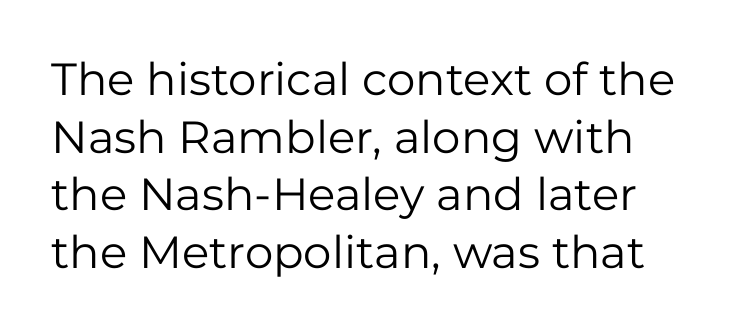
Only glyphs here, with clear space below each row. The cut favours lightness, reaching ordinary text weight at its darkest. The specimen reads as upright at a glance. Think of a printed novel: that variable character pitch is what you see here. Each letter's strokes conclude bluntly, with no projecting serifs. The rendering keeps characters at their native spacing.
